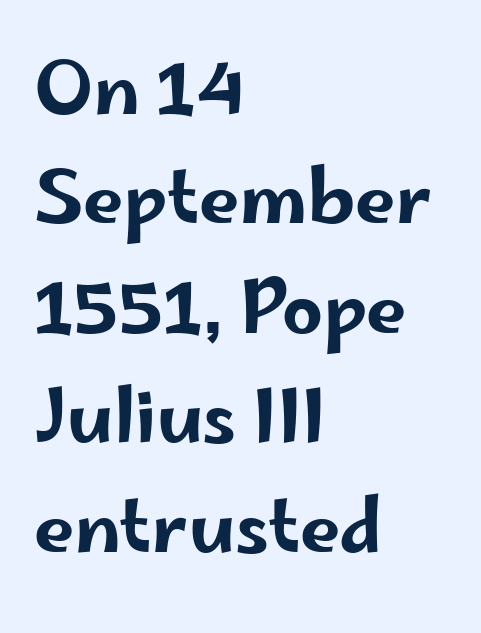
The image shows 72 px wide sans-serif type, upright; set left-aligned, normal line spacing (1.52x), normal letter spacing, not underlined; low stroke contrast and a small x-height.
